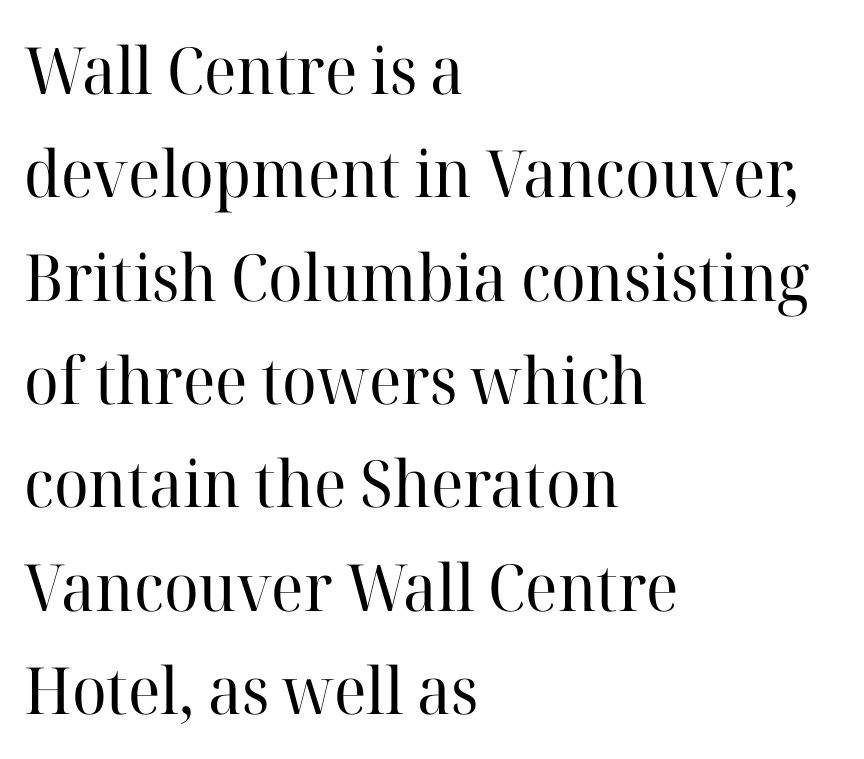
The image shows 65 px regular-weight serif type, upright; set left-aligned, normal line spacing (1.59x), normal letter spacing, not underlined; high stroke contrast and a medium x-height.
